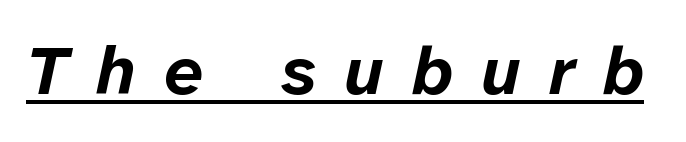
The image shows 69 px bold type, italic (leaning right); set unusually wide letter spacing (+0.41 em), underlined; low stroke contrast and a medium x-height.
